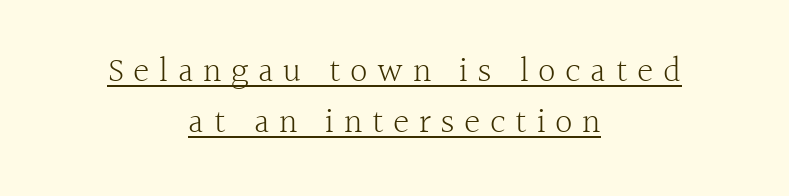
Does the copy run flush right? No — it is centered line by line. Nope, not italic — everything's standing straight. A typographer would call this underscored text. Spacing between characters has been opened up far beyond the box default.
